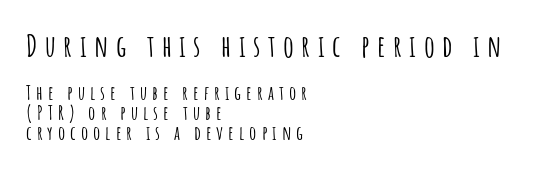
The image shows 30 px condensed sans-serif type, upright; set left-aligned, tight line spacing (0.98x), unusually wide letter spacing (+0.25 em), not underlined; the first (top) block is 1.5x larger; low stroke contrast and a large x-height.
